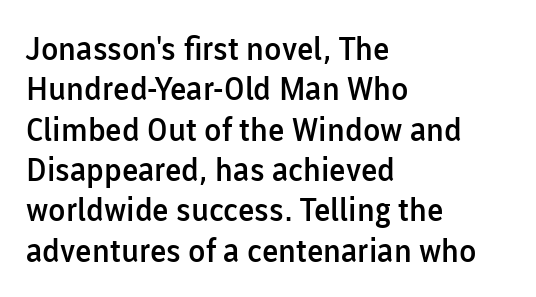
Summary of vertical rhythm: regular, with standard interline spacing. The letters sit at their default tracking, neither squeezed nor spread. You could not count columns in this text — the font is proportionally spaced. Leftover space on each line is placed entirely after the last word. The passage shown is semibold, sitting just below true bold.
